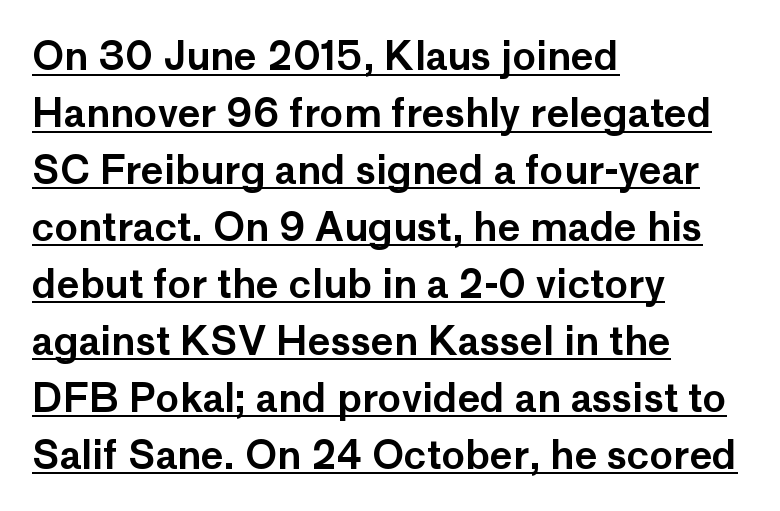
{"serif": "no", "italic": "no", "width": "normal", "stroke_contrast": "low", "x_height": "medium", "monospaced": "no", "underline": "yes", "align": "left", "line_spacing": "normal", "line_spacing_ratio": 1.46, "letter_spacing": "normal", "letter_spacing_em": 0.0, "glyph_px": 39}
